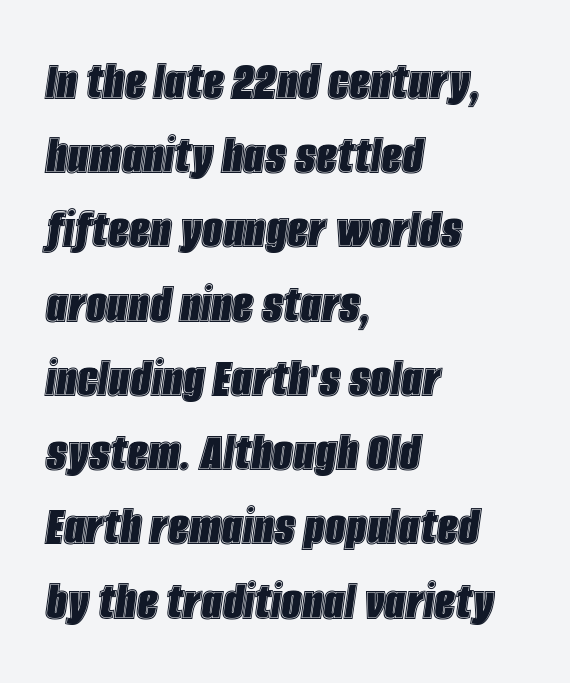
Q: Is the text italic (slanted)? A: Yes, it leans right by about 8 degrees.
Q: Is the text underlined? A: No.
Q: How is the paragraph aligned? A: Left-aligned.
Q: Is the spacing between letters normal or unusually wide? A: Normal.
Q: Is the spacing between lines tight, normal or loose? A: Normal.
Q: Width (condensed, normal, or wide)? A: Condensed.
Q: x-height? A: Large.
Q: Monospaced? A: No.
